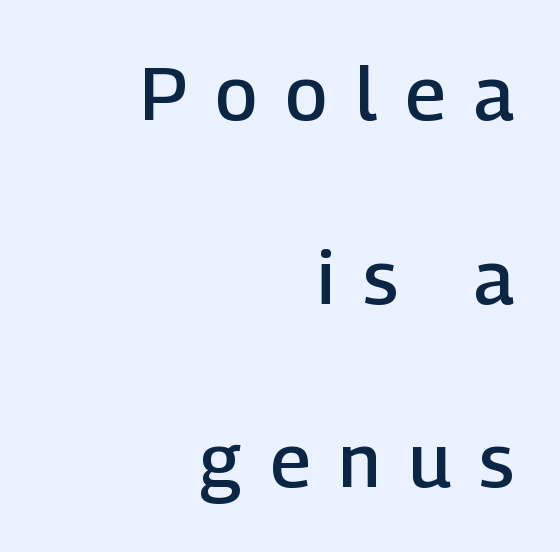
These words are printed semibold, heavier than regular yet not bold. The lettering holds an erect, upright posture throughout. The passage shown is not underscored anywhere. This rendering employs a face without finishing strokes, i.e., a sans-serif. Where is the straight margin? On the right.
